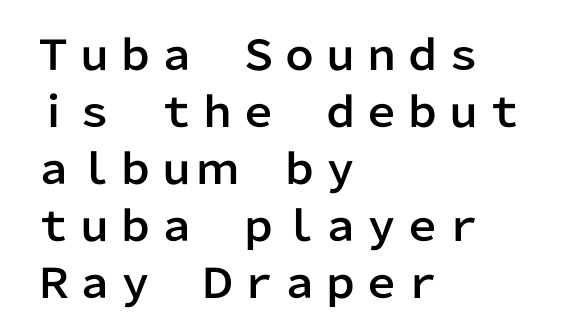
The space directly below the letters is spotless. Tracking here is standard; glyphs follow each other at the usual distance. Style check: upright. The text was rendered using a sans face with plain stroke endings. The face used here is proportionally spaced, like ordinary book or web type.
